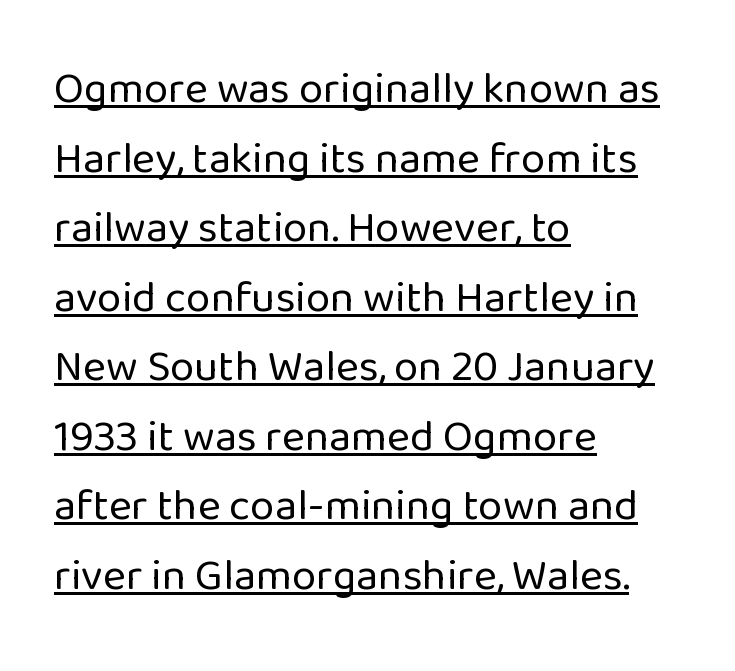
Observe the ordinary spacing: letters are neighbours, not strangers. This sample keeps an unexceptional amount of space between lines. Alignment: flush left. This sample has the flowing, uneven cadence of proportional lettering. What decoration does the sample have? An underline.
